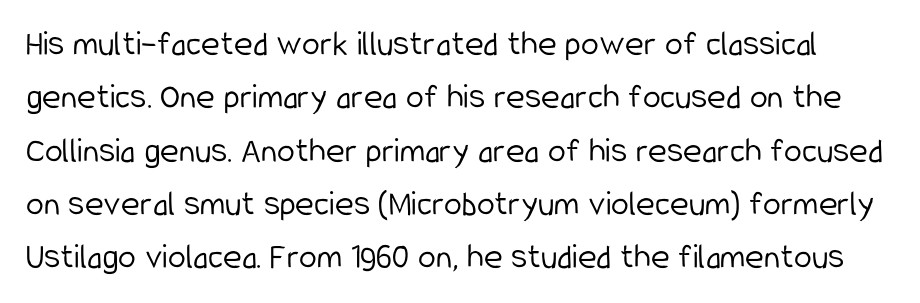
Q: Is the text bold? A: No.
Q: Is the text italic (slanted)? A: No, it is upright.
Q: Is the typeface a serif or a sans-serif typeface? A: Sans-serif.
Q: Is the text underlined? A: No.
Q: Is the spacing between letters normal or unusually wide? A: Normal.
Q: Is the spacing between lines tight, normal or loose? A: Normal.
Q: Width (condensed, normal, or wide)? A: Condensed.
Q: Stroke contrast? A: Low.
Q: x-height? A: Medium.
Q: Monospaced? A: No.
